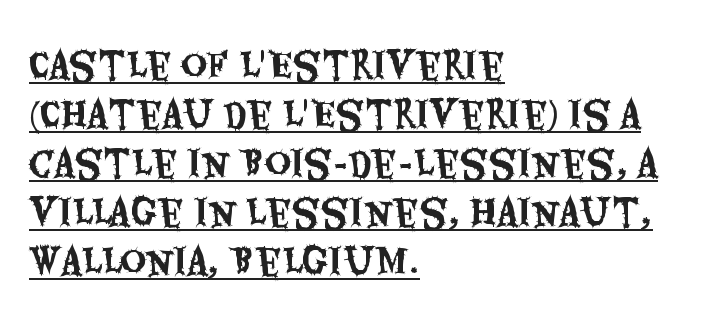
{"serif": "no", "italic": "no", "width": "condensed", "stroke_contrast": "medium", "x_height": "large", "monospaced": "no", "underline": "yes", "align": "left", "line_spacing": "normal", "line_spacing_ratio": 1.36, "letter_spacing": "normal", "letter_spacing_em": 0.0, "glyph_px": 36}
